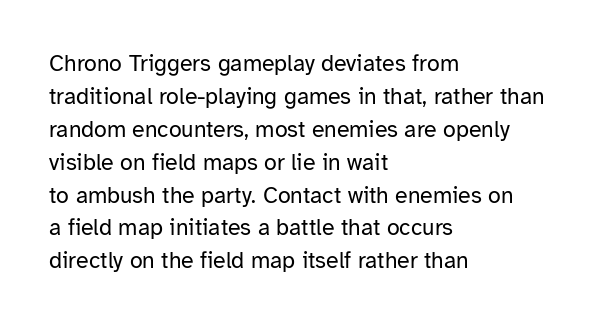
{"italic": "no", "bold": "no", "underline": "no", "align": "left", "line_spacing": "normal", "line_spacing_ratio": 1.43, "letter_spacing": "normal", "letter_spacing_em": 0.0, "glyph_px": 23}
